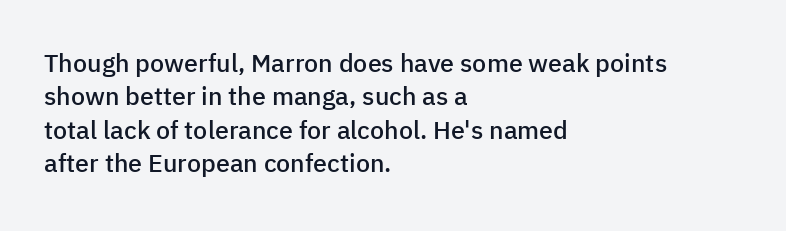
Q: Is the text bold? A: Semi-bold.
Q: Is the text italic (slanted)? A: No, it is upright.
Q: Is the text underlined? A: No.
Q: How is the paragraph aligned? A: Left-aligned.
Q: Is the spacing between letters normal or unusually wide? A: Normal.
Q: Is the spacing between lines tight, normal or loose? A: Normal.
